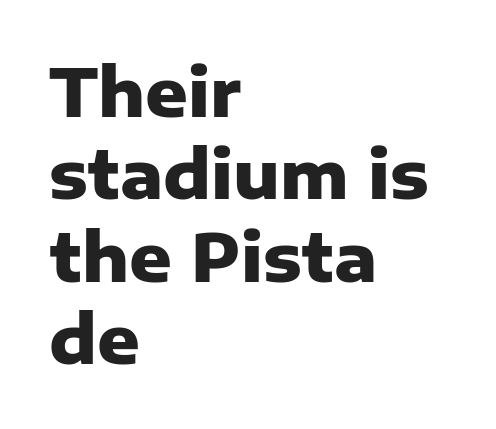
The face used here is rendered with its standard letterfit. A roman cut, with each character standing at attention. Baseline-to-baseline distance is the conventional proportion of letter height. The passage shown is typed in a proportional face where columns would drift.
